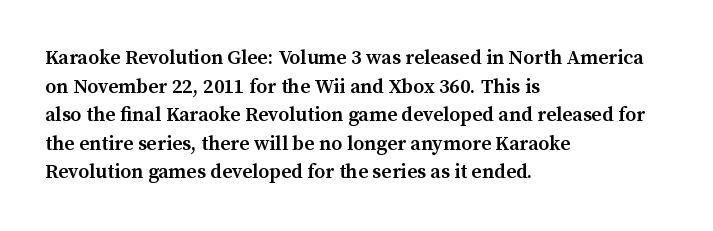
The type sits square on the baseline with zero lean. The lines are quadded left. Is the letter spacing exaggerated? No — it looks like the ordinary default. The designer left line spacing at the default. A bit beefed up — I'd call it semibold rather than bold. Underlining? Definitely not there.
